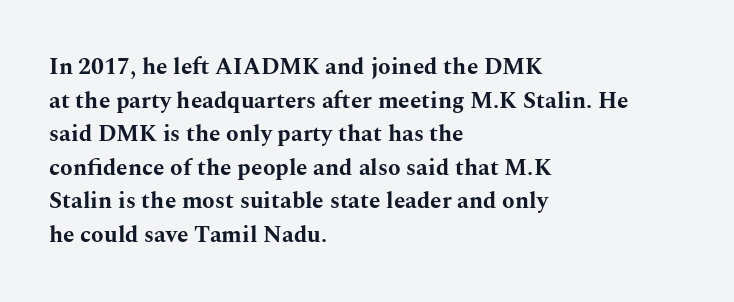
Q: Is the text bold? A: Yes.
Q: Is the text italic (slanted)? A: No, it is upright.
Q: Is the text underlined? A: No.
Q: How is the paragraph aligned? A: Left-aligned.
Q: Is the spacing between letters normal or unusually wide? A: Normal.
Q: Is the spacing between lines tight, normal or loose? A: Normal.
